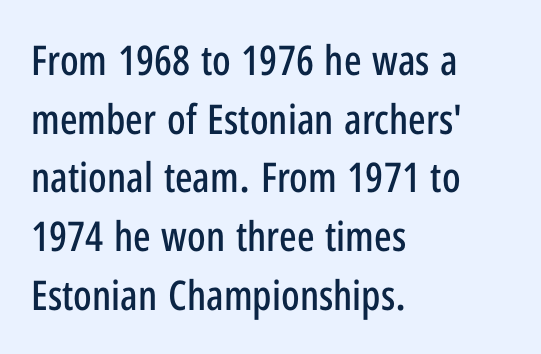
{"serif": "no", "italic": "no", "width": "condensed", "stroke_contrast": "low", "x_height": "medium", "monospaced": "no", "underline": "no", "align": "left", "line_spacing": "normal", "line_spacing_ratio": 1.43, "letter_spacing": "normal", "letter_spacing_em": 0.0, "glyph_px": 41}
